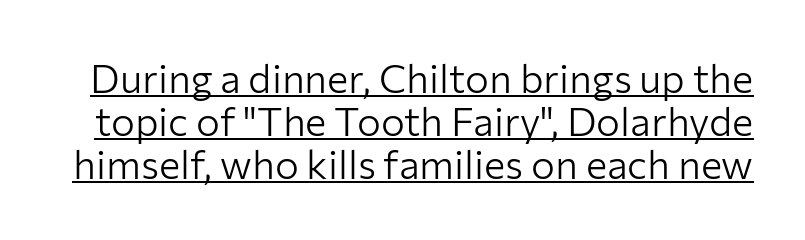
{"serif": "no", "italic": "no", "bold": "no", "weight": "light", "width": "normal", "stroke_contrast": "low", "x_height": "medium", "monospaced": "no", "underline": "yes", "line_spacing": "tight", "line_spacing_ratio": 1.07, "letter_spacing": "normal", "letter_spacing_em": 0.0, "glyph_px": 40}
